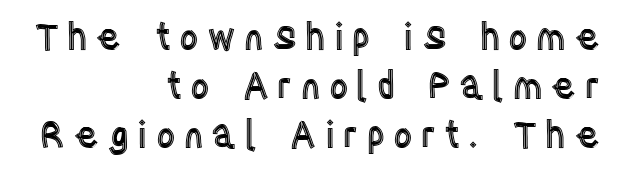
Q: Is the text italic (slanted)? A: No, it is upright.
Q: Is the text underlined? A: No.
Q: How is the paragraph aligned? A: Right-aligned.
Q: Is the spacing between letters normal or unusually wide? A: Unusually wide.
Q: Is the spacing between lines tight, normal or loose? A: Normal.
Q: Width (condensed, normal, or wide)? A: Condensed.
Q: x-height? A: Large.
Q: Monospaced? A: No.
